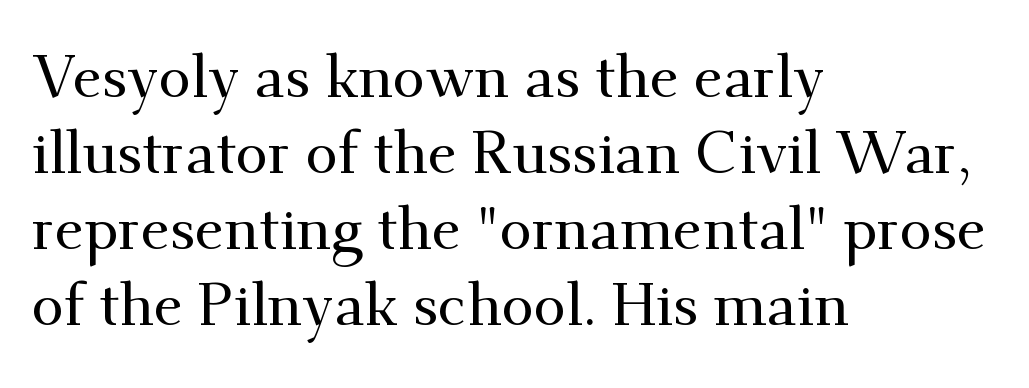
The image shows 59 px serif type, upright; set left-aligned, normal line spacing (1.29x), normal letter spacing, not underlined; medium stroke contrast and a small x-height.
